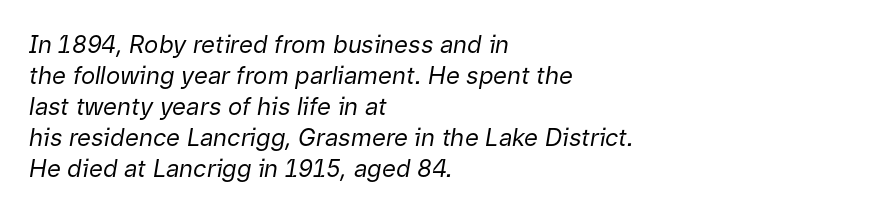
Words appear dense and cohesive because spacing is normal. Each new line begins a customary step beneath the previous one. Only glyphs here, with clear space below each row. The passage shown leans; its letterforms are oblique.
